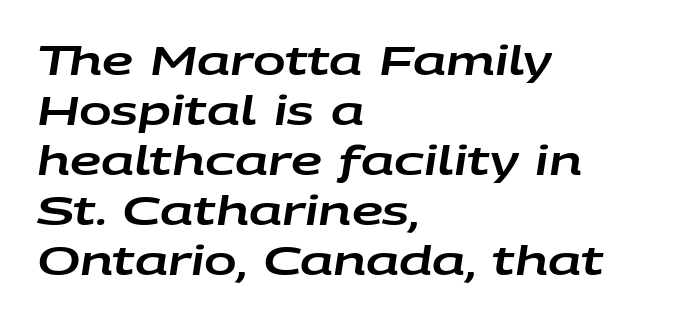
Leftover space on each line is placed entirely after the last word. Vertically, the passage feels balanced, rows spaced as you'd expect. Letters rest on an invisible, unmarked baseline. Note the varied advance widths — an 'i' is clearly narrower than an 'm'.
